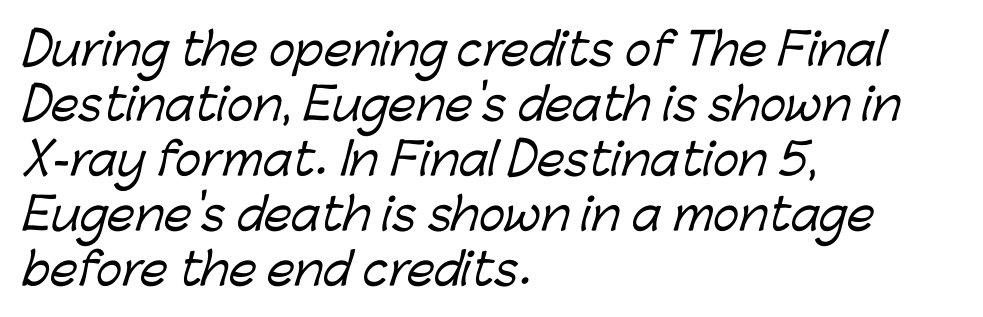
{"serif": "no", "width": "normal", "stroke_contrast": "low", "x_height": "medium", "monospaced": "no", "underline": "no", "align": "left", "line_spacing": "normal", "line_spacing_ratio": 1.25, "letter_spacing": "normal", "letter_spacing_em": 0.0, "glyph_px": 44}
